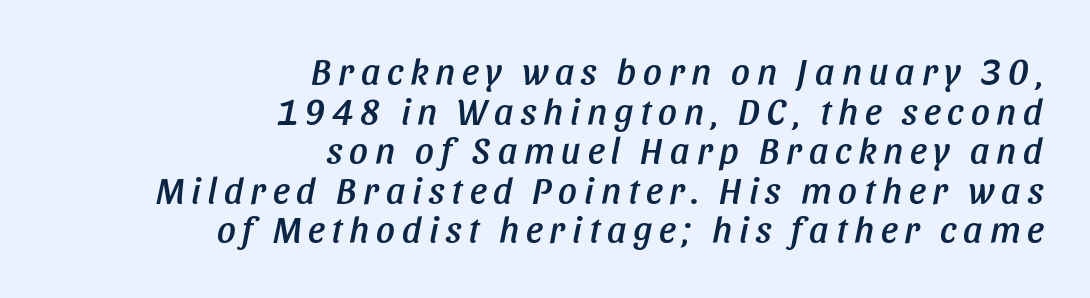
{"italic": "yes", "lean": "right", "slant_degrees": 11, "width": "condensed", "stroke_contrast": "low", "x_height": "large", "monospaced": "no", "underline": "no", "align": "right", "line_spacing": "tight", "line_spacing_ratio": 1.07, "glyph_px": 37}
